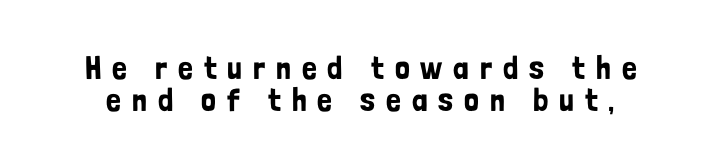
Q: Is the text italic (slanted)? A: No, it is upright.
Q: Is the typeface a serif or a sans-serif typeface? A: Sans-serif.
Q: Is the text underlined? A: No.
Q: Is the spacing between letters normal or unusually wide? A: Unusually wide.
Q: Is the spacing between lines tight, normal or loose? A: Tight.
Q: Width (condensed, normal, or wide)? A: Condensed.
Q: Stroke contrast? A: Low.
Q: x-height? A: Medium.
Q: Monospaced? A: No.
